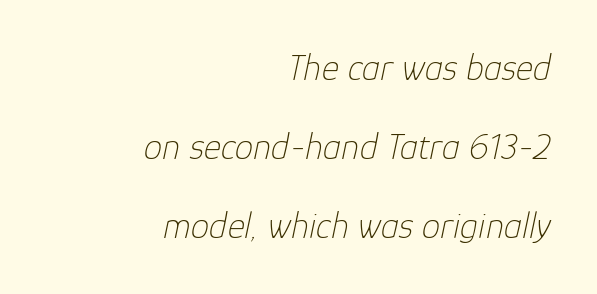
The image shows 37 px thin type, italic (leaning right); set right-aligned, loose line spacing (2.14x), normal letter spacing, not underlined; low stroke contrast and a medium x-height.
